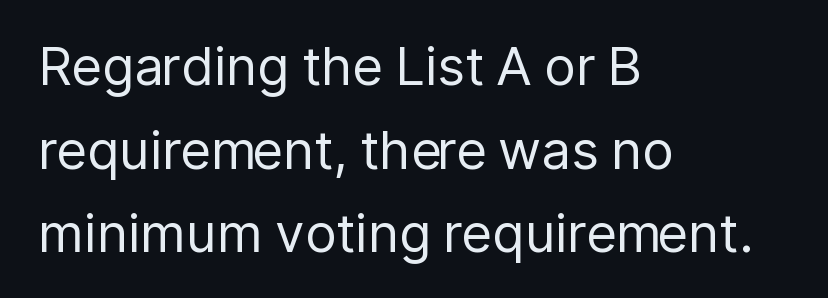
{"serif": "no", "italic": "no", "bold": "no", "weight": "regular", "width": "normal", "stroke_contrast": "low", "x_height": "medium", "monospaced": "no", "underline": "no", "align": "left", "line_spacing": "normal", "line_spacing_ratio": 1.58, "letter_spacing": "normal", "letter_spacing_em": 0.0, "glyph_px": 53}
